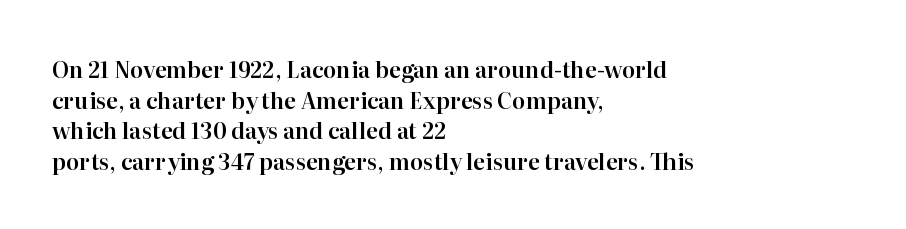
The image shows 22 px text type, upright; set left-aligned, normal line spacing (1.39x), normal letter spacing, not underlined.
